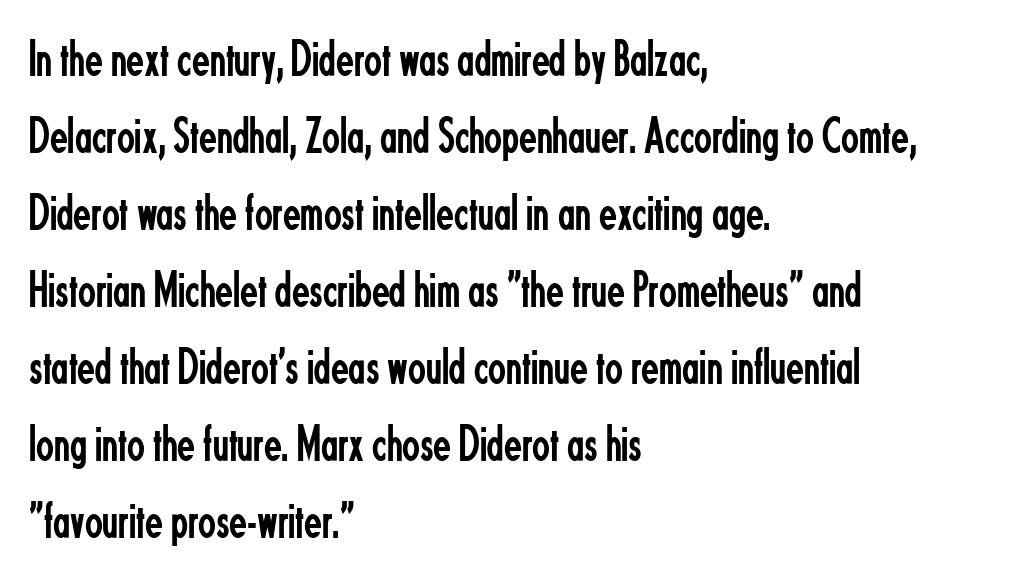
Examine the stroke ends and you'll find no serifs. The face looks like a standard text weight, possibly lighter. What stands out about the letter spacing? Nothing — it is the standard amount. Looks like regular typesetting: each glyph gets only the width it needs. If you measured baseline to baseline, you'd find a middling distance. Just letters on the line, the space beneath them empty.
